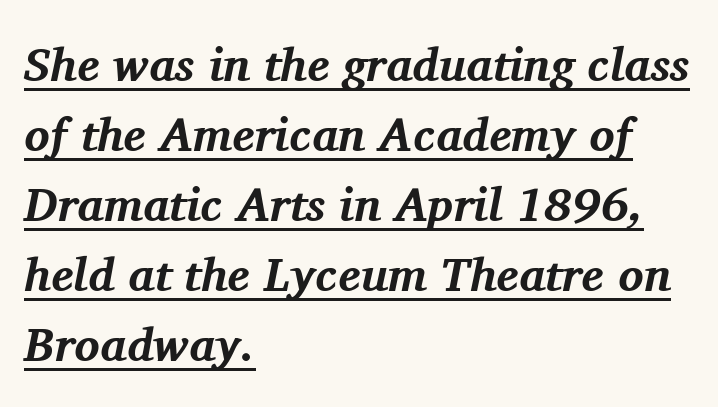
{"serif": "yes", "italic": "yes", "lean": "right", "slant_degrees": 11, "bold": "yes", "weight": "bold", "width": "normal", "stroke_contrast": "medium", "x_height": "medium", "monospaced": "no", "underline": "yes", "align": "left", "line_spacing": "normal", "line_spacing_ratio": 1.49, "letter_spacing": "normal", "letter_spacing_em": 0.0, "glyph_px": 47}
